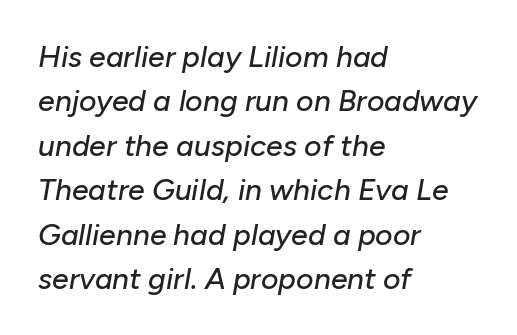
{"italic": "yes", "lean": "right", "slant_degrees": 10, "width": "normal", "stroke_contrast": "low", "x_height": "medium", "monospaced": "no", "underline": "no", "align": "left", "line_spacing": "normal", "line_spacing_ratio": 1.48, "letter_spacing": "normal", "letter_spacing_em": 0.0, "glyph_px": 30}
